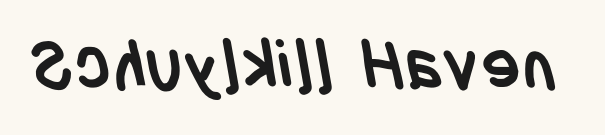
Q: Is the text bold? A: Yes.
Q: Is the typeface a serif or a sans-serif typeface? A: Sans-serif.
Q: Is the text underlined? A: No.
Q: Is the spacing between letters normal or unusually wide? A: Normal.
Q: Width (condensed, normal, or wide)? A: Condensed.
Q: Stroke contrast? A: Low.
Q: x-height? A: Large.
Q: Monospaced? A: No.
